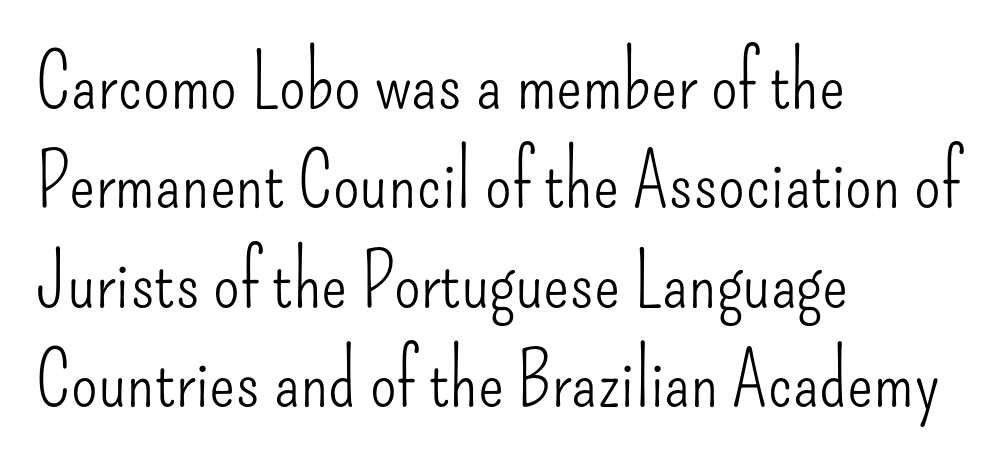
{"serif": "no", "italic": "no", "bold": "no", "weight": "light", "width": "condensed", "stroke_contrast": "low", "x_height": "small", "monospaced": "no", "underline": "no", "align": "left", "line_spacing": "normal", "line_spacing_ratio": 1.29, "letter_spacing": "normal", "letter_spacing_em": 0.0, "glyph_px": 77}
